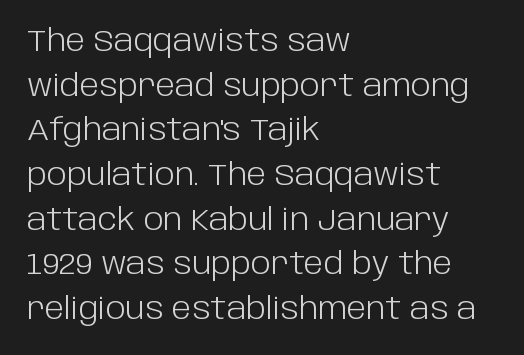
Q: Is the text bold? A: No.
Q: Is the text italic (slanted)? A: No, it is upright.
Q: Is the typeface a serif or a sans-serif typeface? A: Sans-serif.
Q: Is the text underlined? A: No.
Q: How is the paragraph aligned? A: Left-aligned.
Q: Is the spacing between letters normal or unusually wide? A: Normal.
Q: Is the spacing between lines tight, normal or loose? A: Normal.
Q: Width (condensed, normal, or wide)? A: Normal.
Q: Stroke contrast? A: Low.
Q: x-height? A: Large.
Q: Monospaced? A: No.
